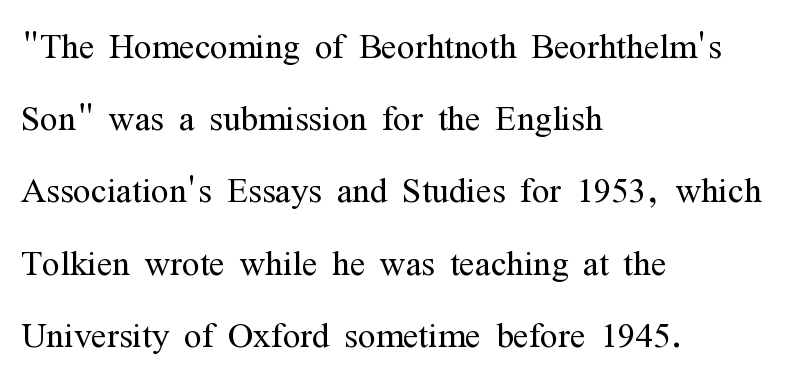
The image shows 46 px light, condensed serif type, upright; set left-aligned, normal line spacing (1.57x), normal letter spacing, not underlined; medium stroke contrast and a medium x-height.
